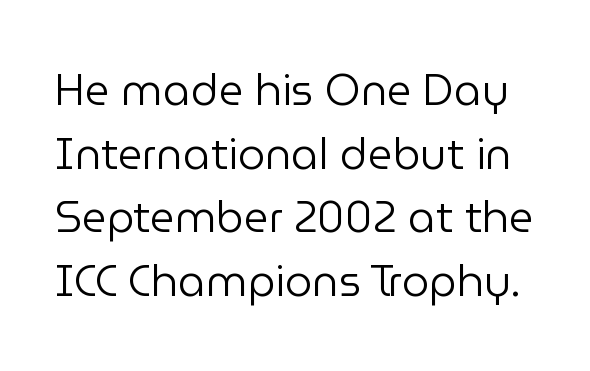
The image shows 43 px regular-weight sans-serif type, upright; set normal line spacing (1.48x), normal letter spacing, not underlined; low stroke contrast and a medium x-height.
